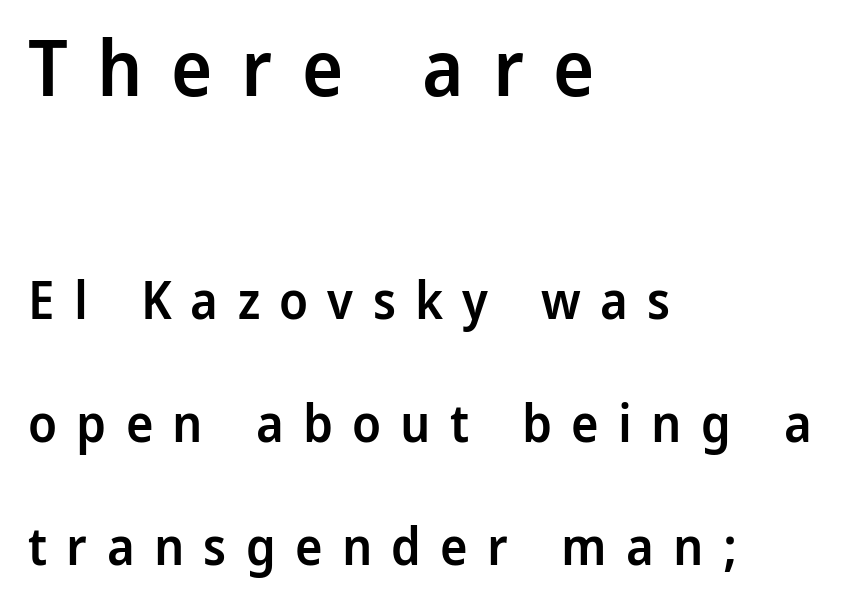
What weight is shown? A semibold, between regular and bold. These lines have a slow, spaced-out rhythm from letter to letter. The lettering stays uniformly vertical, giving the passage a roman look. The earlier block is typeset at a bigger size than the later block. Line spacing here is loose.
